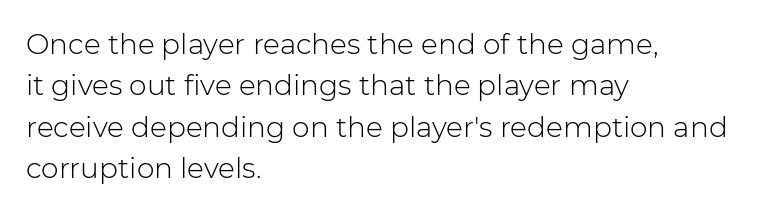
The image shows 28 px light sans-serif type, upright; set left-aligned, normal line spacing (1.48x), normal letter spacing, not underlined; low stroke contrast and a medium x-height.
